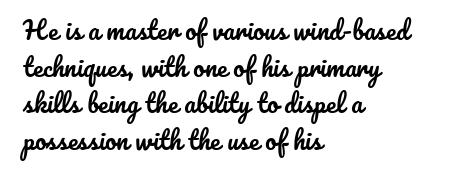
The image shows 25 px text type; set left-aligned, normal line spacing (1.47x), normal letter spacing, not underlined.
